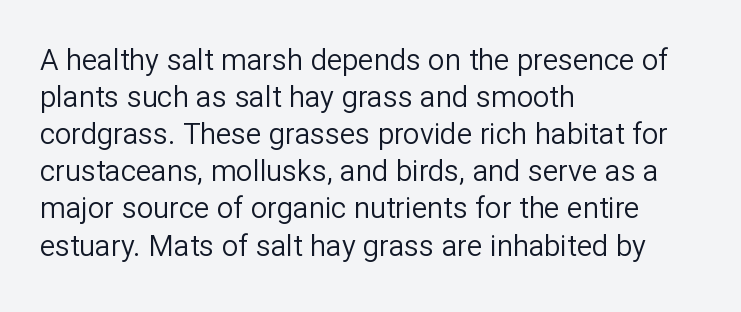
{"serif": "no", "italic": "no", "bold": "no", "weight": "regular", "width": "normal", "stroke_contrast": "low", "x_height": "medium", "monospaced": "no", "underline": "no", "align": "left", "line_spacing": "normal", "line_spacing_ratio": 1.28, "letter_spacing": "normal", "letter_spacing_em": 0.0, "glyph_px": 29}
